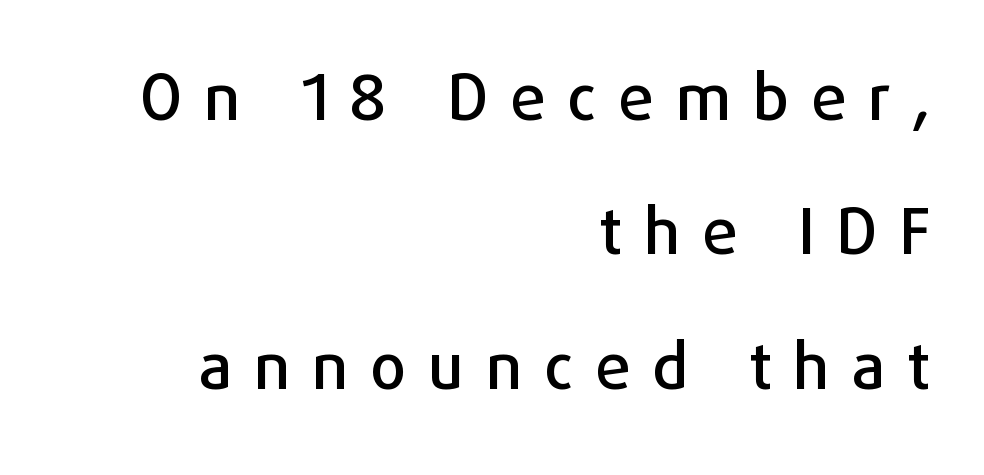
Q: Is the text italic (slanted)? A: No, it is upright.
Q: Is the typeface a serif or a sans-serif typeface? A: Sans-serif.
Q: Is the text underlined? A: No.
Q: How is the paragraph aligned? A: Right-aligned.
Q: Is the spacing between letters normal or unusually wide? A: Unusually wide.
Q: Is the spacing between lines tight, normal or loose? A: Loose.
Q: Width (condensed, normal, or wide)? A: Normal.
Q: Stroke contrast? A: Low.
Q: x-height? A: Medium.
Q: Monospaced? A: No.
